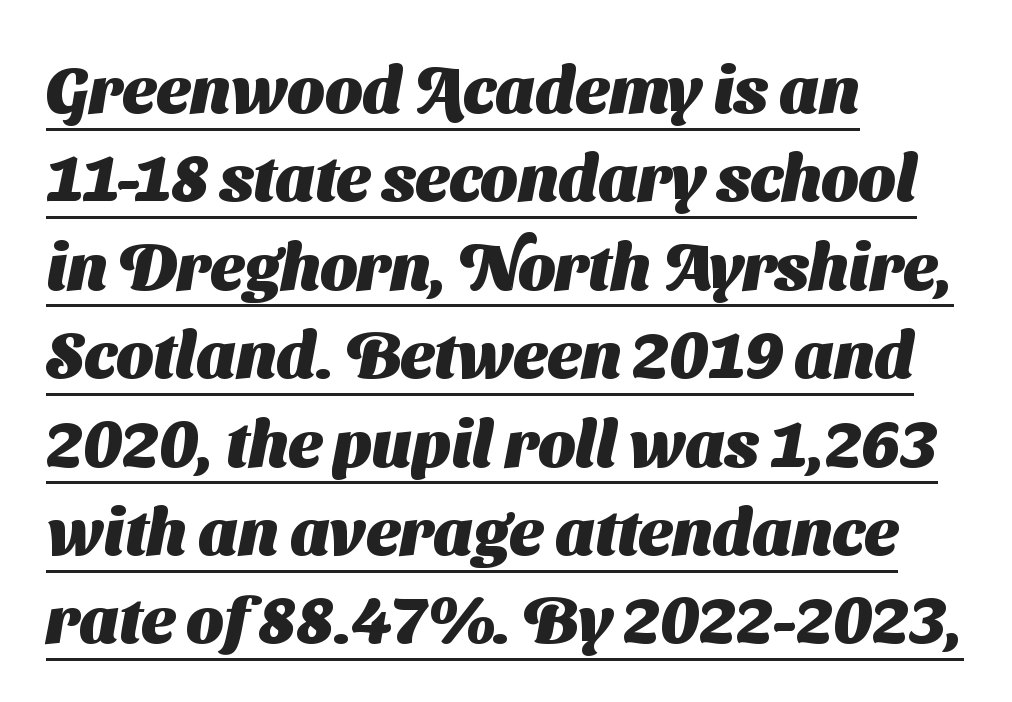
{"serif": "no", "bold": "yes", "weight": "heavy", "width": "normal", "stroke_contrast": "medium", "x_height": "medium", "monospaced": "no", "underline": "yes", "align": "left", "line_spacing": "normal", "line_spacing_ratio": 1.36, "letter_spacing": "normal", "letter_spacing_em": 0.0, "glyph_px": 65}
